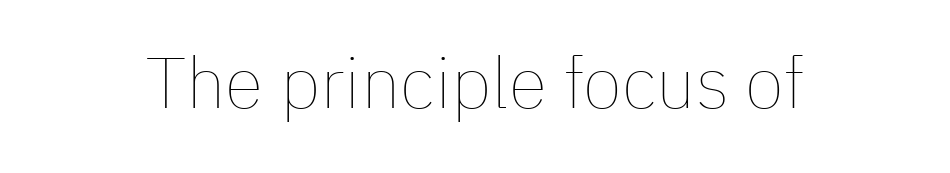
{"italic": "no", "bold": "no", "weight": "thin", "width": "normal", "stroke_contrast": "low", "x_height": "medium", "monospaced": "no", "underline": "no", "align": "center", "letter_spacing": "normal", "letter_spacing_em": 0.0, "glyph_px": 71}
